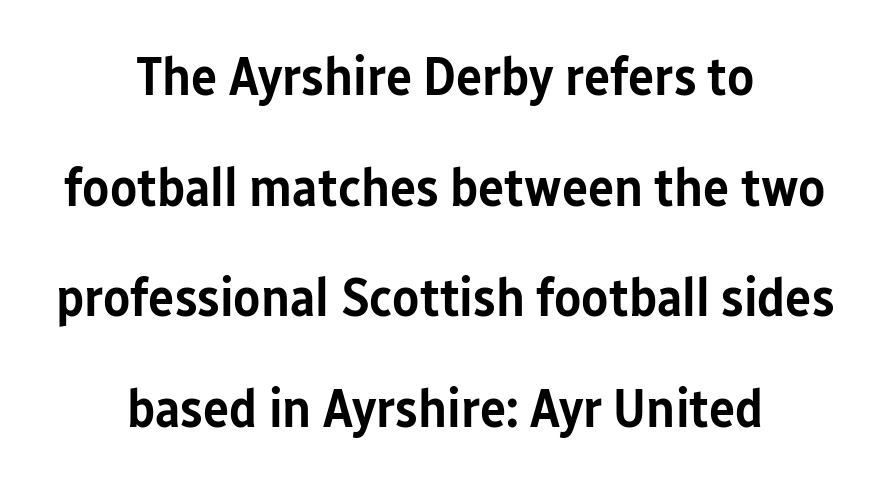
The image shows 55 px semibold, condensed sans-serif type, upright; set centered, loose line spacing (2.01x), normal letter spacing, not underlined; low stroke contrast and a medium x-height.
